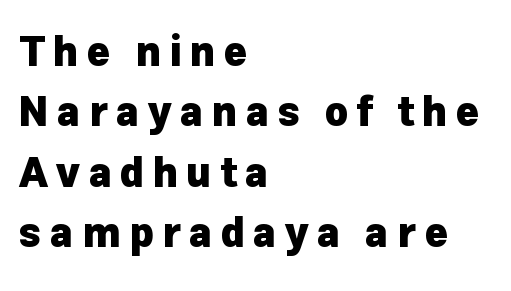
Q: Is the text bold? A: Yes.
Q: Is the text italic (slanted)? A: No, it is upright.
Q: Is the typeface a serif or a sans-serif typeface? A: Sans-serif.
Q: Is the text underlined? A: No.
Q: How is the paragraph aligned? A: Left-aligned.
Q: Is the spacing between letters normal or unusually wide? A: Unusually wide.
Q: Is the spacing between lines tight, normal or loose? A: Normal.
Q: Width (condensed, normal, or wide)? A: Normal.
Q: Stroke contrast? A: Low.
Q: x-height? A: Medium.
Q: Monospaced? A: No.
